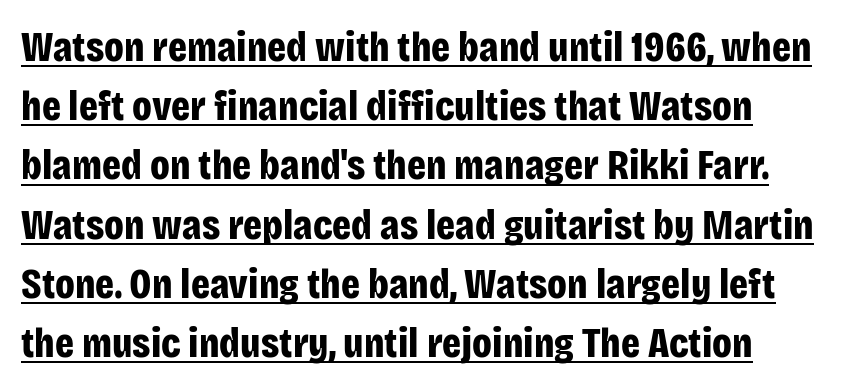
Look at the tracking — it's just the regular setting, nothing added. Underline: present. A typesetter would mark this as roman, not italic. Note: no serifs on the glyphs. As a designer I'd log this as weight 700, bold. Note the varied advance widths — an 'i' is clearly narrower than an 'm'.
